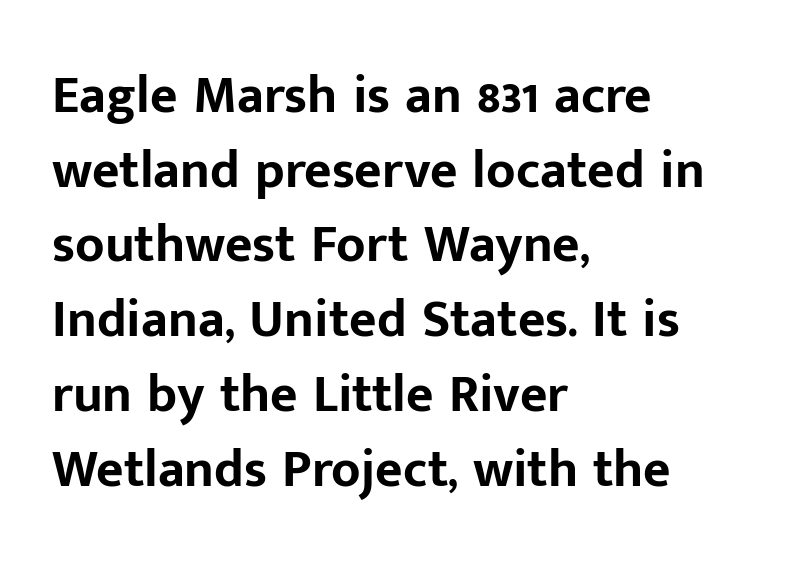
Q: Is the text bold? A: Yes.
Q: Is the text italic (slanted)? A: No, it is upright.
Q: Is the typeface a serif or a sans-serif typeface? A: Sans-serif.
Q: Is the text underlined? A: No.
Q: How is the paragraph aligned? A: Left-aligned.
Q: Is the spacing between letters normal or unusually wide? A: Normal.
Q: Is the spacing between lines tight, normal or loose? A: Normal.
Q: Width (condensed, normal, or wide)? A: Normal.
Q: Stroke contrast? A: Low.
Q: x-height? A: Medium.
Q: Monospaced? A: No.
